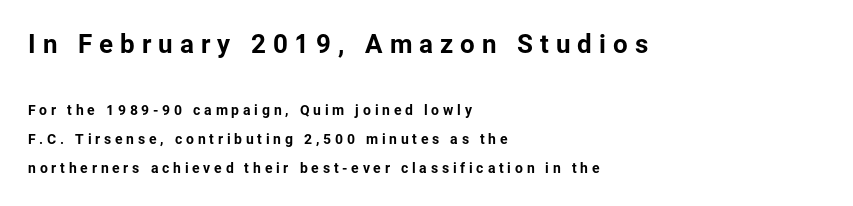
The image shows 26 px text type, upright; set left-aligned, loose line spacing (2.06x), unusually wide letter spacing (+0.27 em), not underlined; the first (top) block is 1.86x larger.
